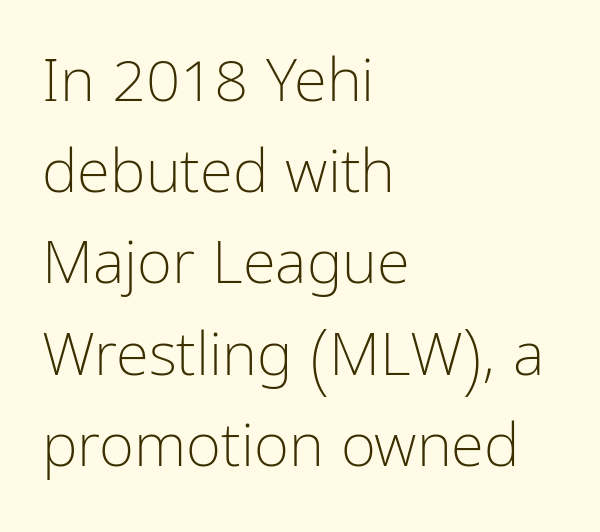
No extra ink here — the face is not bold. A typesetter would call this leading conventional body-copy spacing. Typographically, this falls in the sans-serif category. Only glyphs here, with clear space below each row. The rendering uses natural spacing where letterforms have individual widths.
